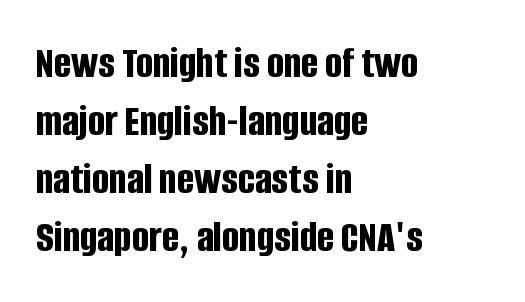
{"serif": "no", "italic": "no", "bold": "yes", "weight": "bold", "width": "condensed", "stroke_contrast": "low", "x_height": "large", "monospaced": "no", "underline": "no", "align": "left", "line_spacing": "normal", "line_spacing_ratio": 1.29, "letter_spacing": "normal", "letter_spacing_em": 0.0, "glyph_px": 45}
